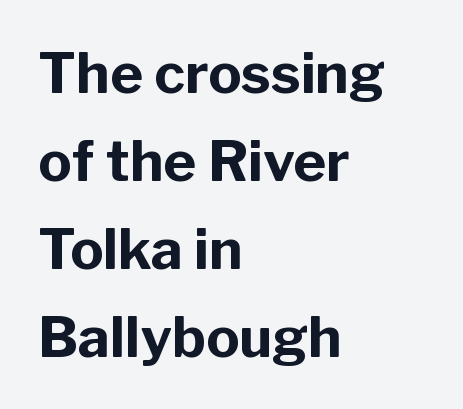
Compared with a centered layout, this one pins lines to the left instead. These lines were composed using upright roman letters. Clear beneath every line of the passage. This sample has the flowing, uneven cadence of proportional lettering. In terms of weight, the rendering is a true, heavy bold.
